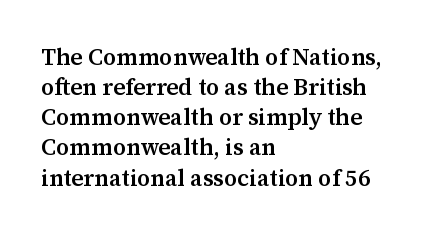
{"italic": "no", "bold": "semi", "underline": "no", "align": "left", "line_spacing": "normal", "line_spacing_ratio": 1.31, "letter_spacing": "normal", "letter_spacing_em": 0.0, "glyph_px": 23}
